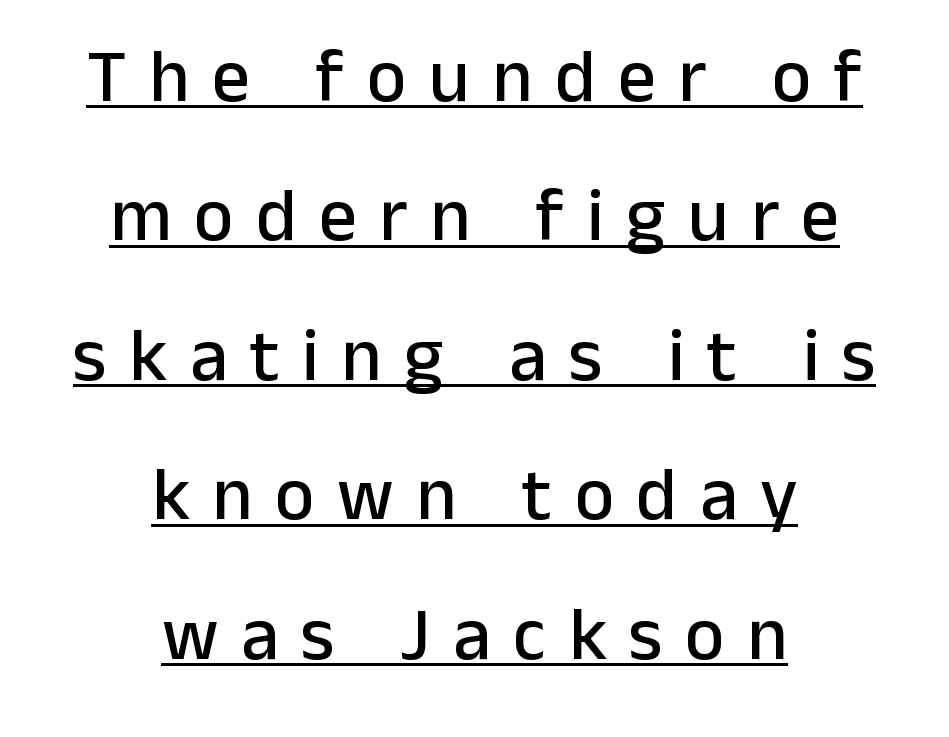
Honestly, the underline is the first thing you notice here. Designer's note — italics off, roman on. These lines have a slow, spaced-out rhythm from letter to letter. Line starts and ends both wander, symmetrically. You can tell from the bare stems that sans-serif type was used.
